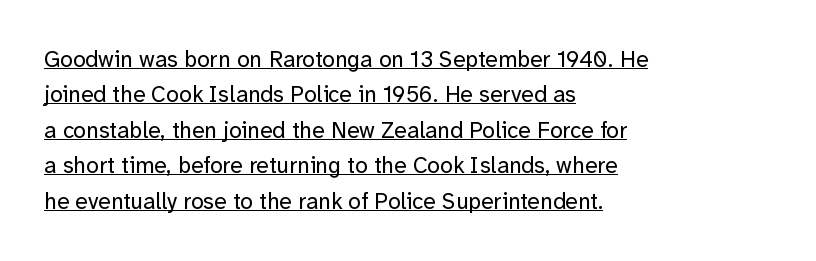
The image shows 23 px text type, upright; set left-aligned, normal line spacing (1.54x), normal letter spacing, underlined.
